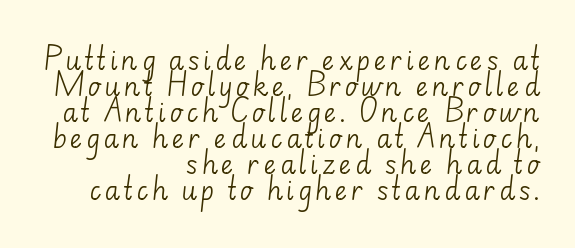
The image shows 26 px text type; set right-aligned, tight line spacing (1.0x), not underlined.
